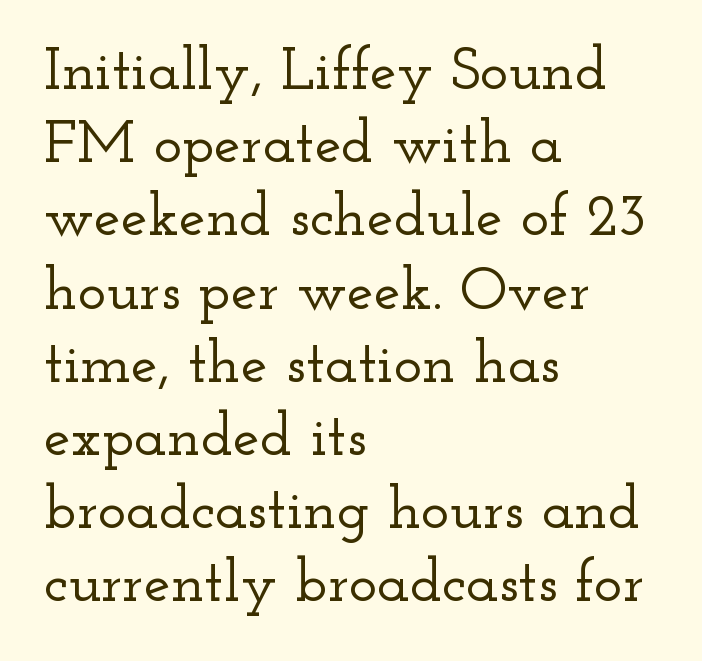
{"serif": "yes", "italic": "no", "width": "wide", "stroke_contrast": "low", "x_height": "small", "monospaced": "no", "underline": "no", "align": "left", "line_spacing_ratio": 1.22, "letter_spacing": "normal", "letter_spacing_em": 0.0, "glyph_px": 60}
